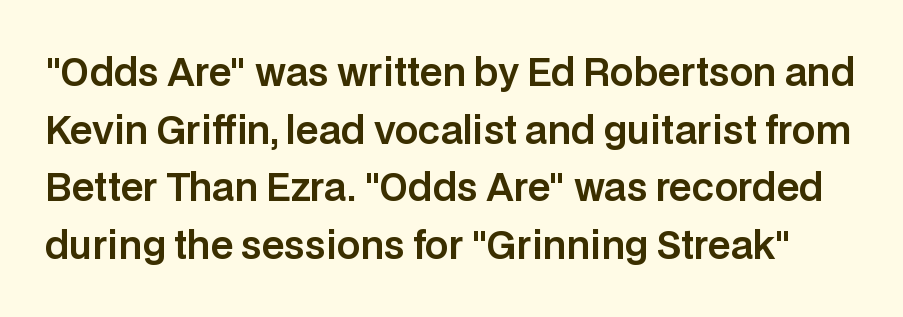
{"serif": "no", "italic": "no", "width": "normal", "stroke_contrast": "low", "x_height": "large", "monospaced": "no", "underline": "no", "line_spacing": "normal", "line_spacing_ratio": 1.56, "letter_spacing": "normal", "letter_spacing_em": 0.0, "glyph_px": 37}
